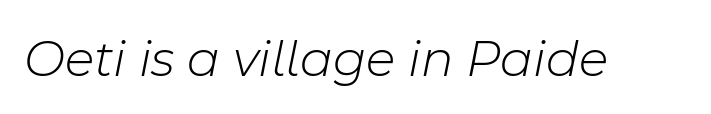
The weight tops out at a normal text grade. Looking at the ascenders, they clearly lean. Note the varied advance widths — an 'i' is clearly narrower than an 'm'. Look at the tracking — it's just the regular setting, nothing added. Type without underlining.
